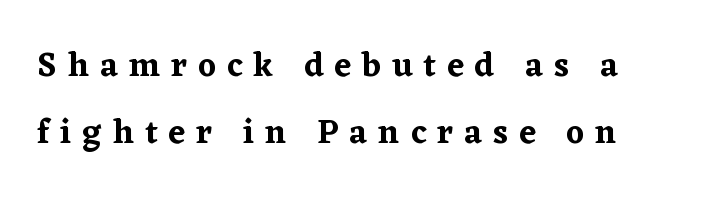
{"serif": "yes", "italic": "no", "width": "normal", "stroke_contrast": "low", "x_height": "medium", "monospaced": "no", "underline": "no", "align": "left", "line_spacing": "loose", "line_spacing_ratio": 1.96, "letter_spacing": "wide", "letter_spacing_em": 0.32, "glyph_px": 34}
